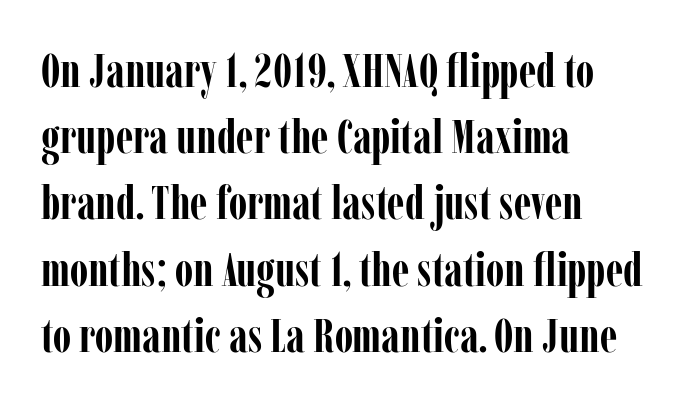
Q: Is the text bold? A: Yes.
Q: Is the text italic (slanted)? A: No, it is upright.
Q: Is the typeface a serif or a sans-serif typeface? A: Serif.
Q: Is the text underlined? A: No.
Q: How is the paragraph aligned? A: Left-aligned.
Q: Is the spacing between letters normal or unusually wide? A: Normal.
Q: Is the spacing between lines tight, normal or loose? A: Normal.
Q: Width (condensed, normal, or wide)? A: Condensed.
Q: Stroke contrast? A: Low.
Q: x-height? A: Medium.
Q: Monospaced? A: No.
